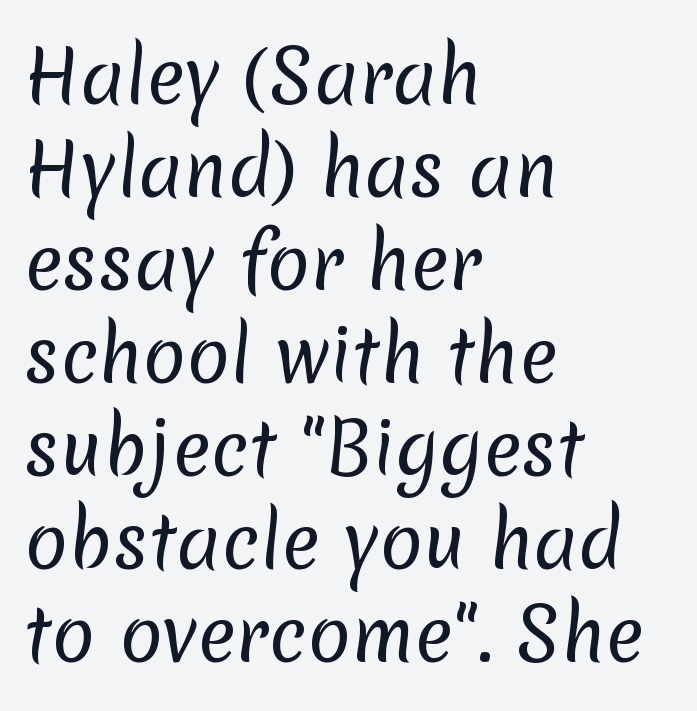
{"serif": "no", "bold": "no", "weight": "regular", "width": "normal", "stroke_contrast": "low", "x_height": "medium", "monospaced": "no", "underline": "no", "align": "left", "line_spacing": "normal", "line_spacing_ratio": 1.31, "letter_spacing": "normal", "letter_spacing_em": 0.0, "glyph_px": 71}
